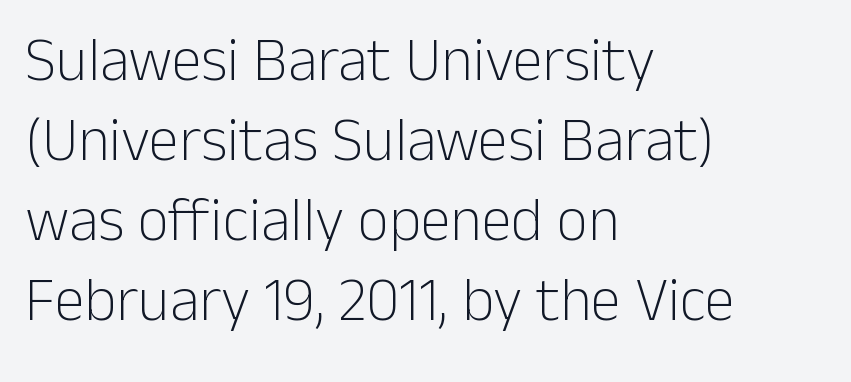
{"serif": "no", "italic": "no", "bold": "no", "weight": "light", "width": "normal", "stroke_contrast": "low", "x_height": "medium", "monospaced": "no", "underline": "no", "align": "left", "line_spacing": "normal", "line_spacing_ratio": 1.31, "letter_spacing": "normal", "letter_spacing_em": 0.0, "glyph_px": 61}
